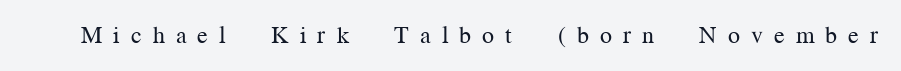
{"italic": "no", "bold": "no", "underline": "no", "letter_spacing": "wide", "letter_spacing_em": 0.46, "glyph_px": 24}
